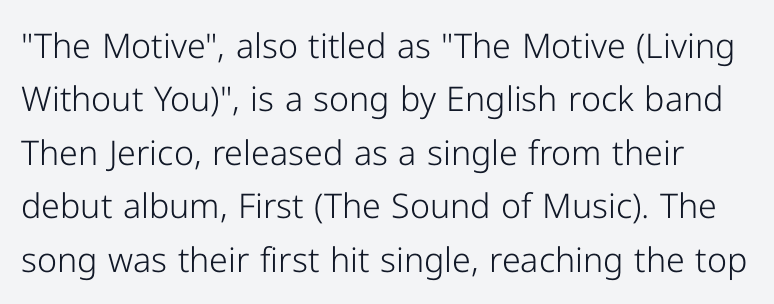
Q: Is the text bold? A: No.
Q: Is the text italic (slanted)? A: No, it is upright.
Q: Is the typeface a serif or a sans-serif typeface? A: Sans-serif.
Q: Is the text underlined? A: No.
Q: Is the spacing between letters normal or unusually wide? A: Normal.
Q: Is the spacing between lines tight, normal or loose? A: Normal.
Q: Width (condensed, normal, or wide)? A: Normal.
Q: Stroke contrast? A: Low.
Q: x-height? A: Medium.
Q: Monospaced? A: No.
